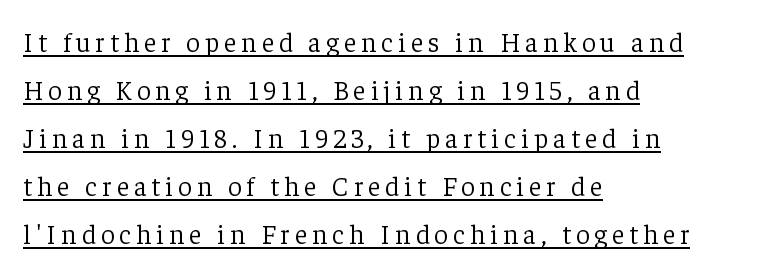
{"italic": "no", "bold": "no", "underline": "yes", "align": "left", "line_spacing_ratio": 1.78, "glyph_px": 27}
